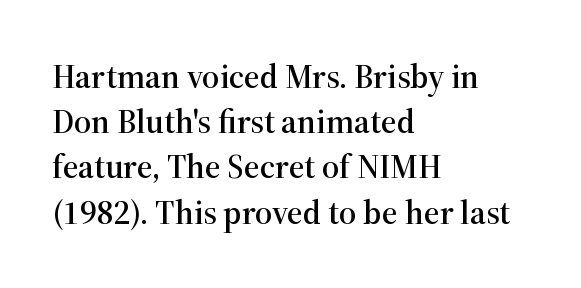
{"serif": "yes", "italic": "no", "width": "normal", "stroke_contrast": "high", "x_height": "medium", "monospaced": "no", "underline": "no", "align": "left", "line_spacing": "normal", "line_spacing_ratio": 1.33, "letter_spacing": "normal", "letter_spacing_em": 0.0, "glyph_px": 34}
